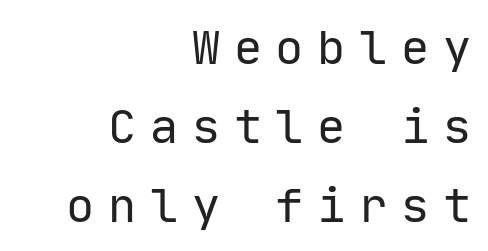
Q: Is the text bold? A: No.
Q: Is the text italic (slanted)? A: No, it is upright.
Q: Is the typeface a serif or a sans-serif typeface? A: Sans-serif.
Q: Is the text underlined? A: No.
Q: How is the paragraph aligned? A: Right-aligned.
Q: Is the spacing between letters normal or unusually wide? A: Unusually wide.
Q: Is the spacing between lines tight, normal or loose? A: Normal.
Q: Width (condensed, normal, or wide)? A: Normal.
Q: Stroke contrast? A: Low.
Q: x-height? A: Medium.
Q: Monospaced? A: Yes.
